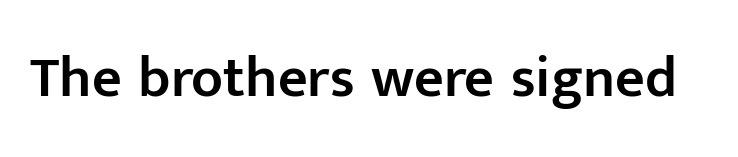
Q: Is the text bold? A: Semi-bold.
Q: Is the text italic (slanted)? A: No, it is upright.
Q: Is the typeface a serif or a sans-serif typeface? A: Sans-serif.
Q: Is the text underlined? A: No.
Q: Is the spacing between letters normal or unusually wide? A: Normal.
Q: Width (condensed, normal, or wide)? A: Normal.
Q: Stroke contrast? A: Low.
Q: x-height? A: Medium.
Q: Monospaced? A: No.
